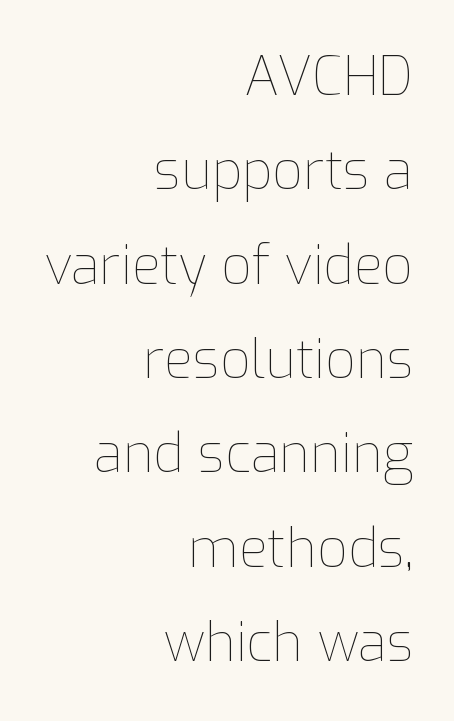
The image shows 53 px thin type, upright; set right-aligned, line spacing 1.78x, normal letter spacing, not underlined; low stroke contrast and a medium x-height.
